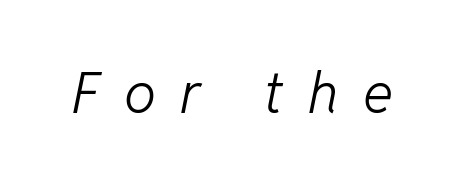
Words float on clear page, feet unadorned. The letters advance in unequal steps, a hallmark of proportional type. No letter is thick-stroked: the sample isn't bold. You can tell it's italic because the verticals aren't actually vertical. Substantial extra tracking has been applied to these lines.
